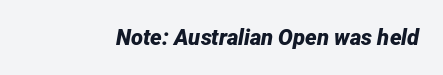
{"italic": "yes", "lean": "right", "slant_degrees": 12, "bold": "yes", "underline": "no", "letter_spacing": "normal", "letter_spacing_em": 0.0, "glyph_px": 22}
